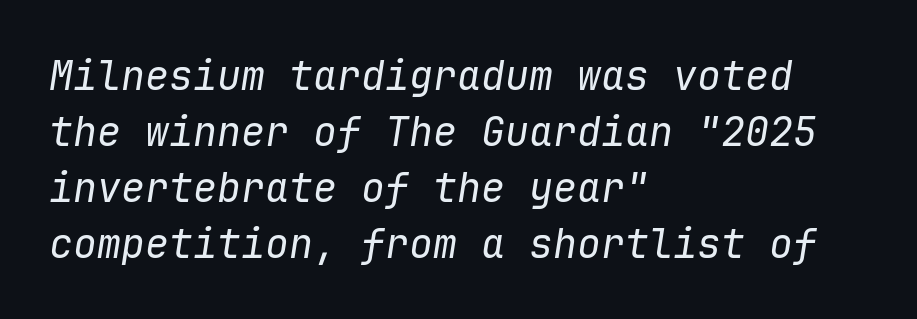
The image shows 40 px regular-weight type, italic (leaning right), monospaced; set left-aligned, normal line spacing (1.4x), normal letter spacing, not underlined; low stroke contrast and a medium x-height.
